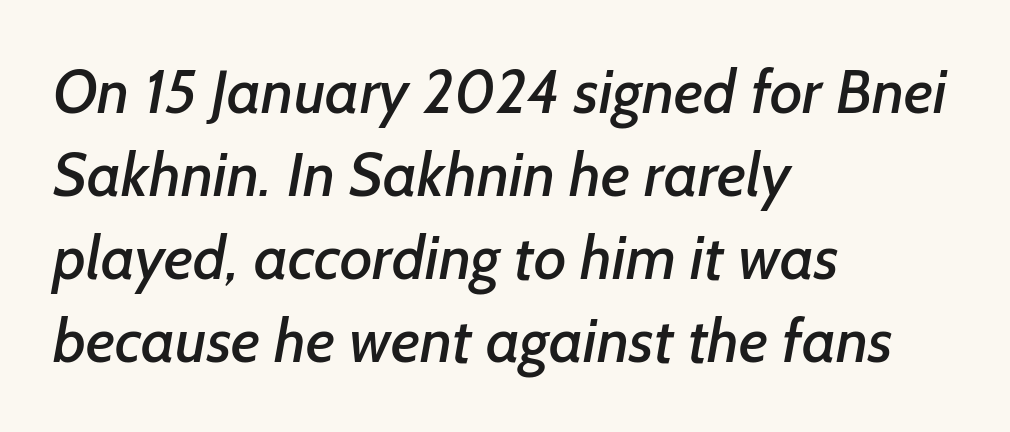
The image shows 62 px sans-serif type; set left-aligned, normal line spacing (1.34x), normal letter spacing, not underlined; low stroke contrast and a medium x-height.
